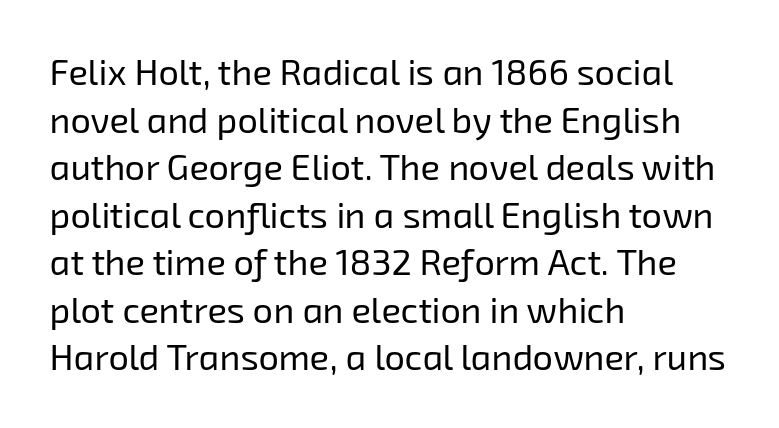
Nothing sits at the stroke ends, so this counts as sans-serif. Stem width sits at or under what a default text font uses. Notice how descenders clear the ascenders below comfortably — that's standard leading. Letters rest on an invisible, unmarked baseline.
